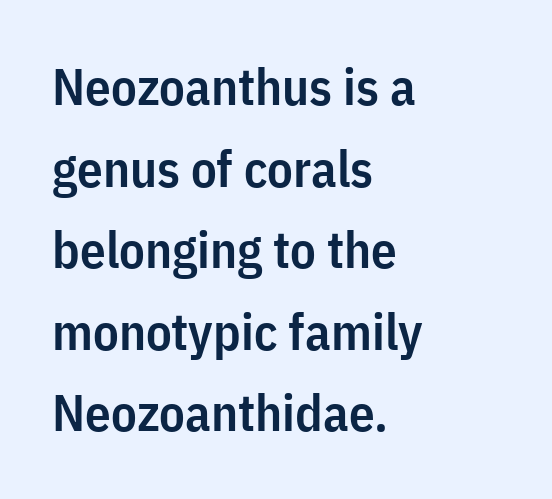
Q: Is the text bold? A: Semi-bold.
Q: Is the text italic (slanted)? A: No, it is upright.
Q: Is the typeface a serif or a sans-serif typeface? A: Sans-serif.
Q: Is the text underlined? A: No.
Q: How is the paragraph aligned? A: Left-aligned.
Q: Is the spacing between letters normal or unusually wide? A: Normal.
Q: Is the spacing between lines tight, normal or loose? A: Normal.
Q: Width (condensed, normal, or wide)? A: Condensed.
Q: Stroke contrast? A: Low.
Q: x-height? A: Medium.
Q: Monospaced? A: No.
